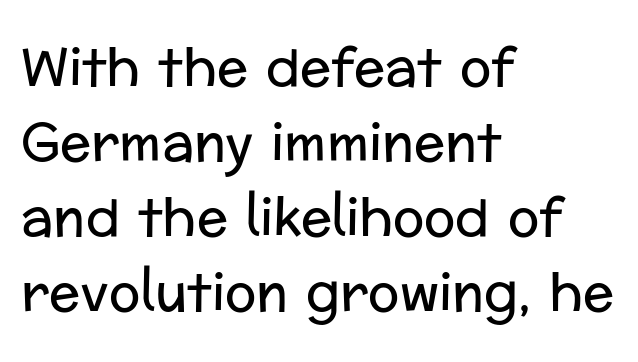
Q: Is the text bold? A: No.
Q: Is the text italic (slanted)? A: No, it is upright.
Q: Is the typeface a serif or a sans-serif typeface? A: Sans-serif.
Q: Is the text underlined? A: No.
Q: How is the paragraph aligned? A: Left-aligned.
Q: Is the spacing between letters normal or unusually wide? A: Normal.
Q: Is the spacing between lines tight, normal or loose? A: Normal.
Q: Width (condensed, normal, or wide)? A: Normal.
Q: Stroke contrast? A: Low.
Q: x-height? A: Medium.
Q: Monospaced? A: No.
